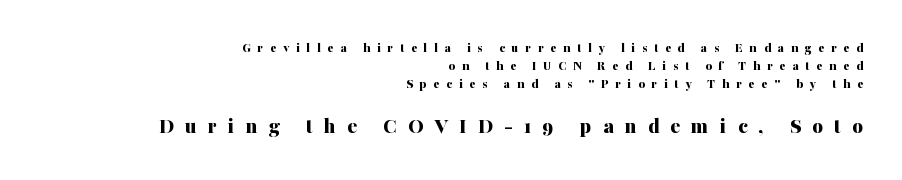
The ragged edge is on the left, which tells us the setting is flush right. Beneath every word, the page is bare. Vertical strokes here are truly vertical. Glyph-to-glyph distance is far greater than everyday printed text. Size contrast runs from small at the top to large at the bottom.
